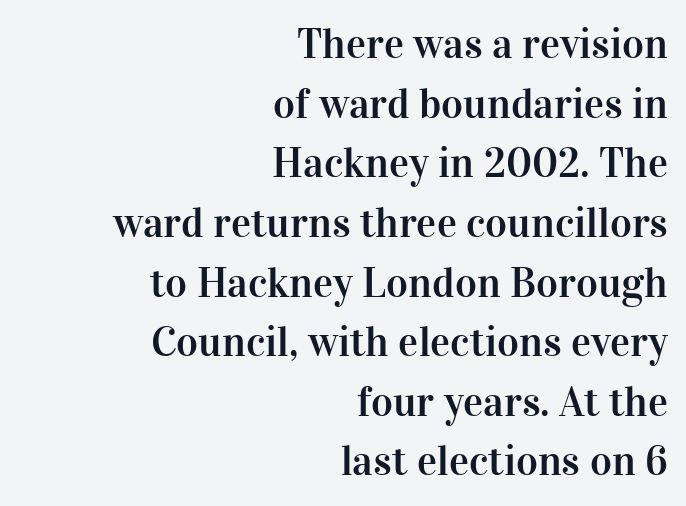
Q: Is the text italic (slanted)? A: No, it is upright.
Q: Is the typeface a serif or a sans-serif typeface? A: Serif.
Q: Is the text underlined? A: No.
Q: How is the paragraph aligned? A: Right-aligned.
Q: Is the spacing between letters normal or unusually wide? A: Normal.
Q: Is the spacing between lines tight, normal or loose? A: Normal.
Q: Width (condensed, normal, or wide)? A: Normal.
Q: Stroke contrast? A: High.
Q: x-height? A: Medium.
Q: Monospaced? A: No.
